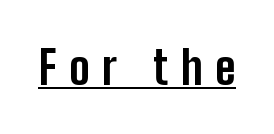
{"serif": "no", "italic": "no", "bold": "yes", "weight": "bold", "width": "condensed", "stroke_contrast": "low", "x_height": "medium", "monospaced": "no", "underline": "yes", "letter_spacing": "wide", "letter_spacing_em": 0.28, "glyph_px": 46}
